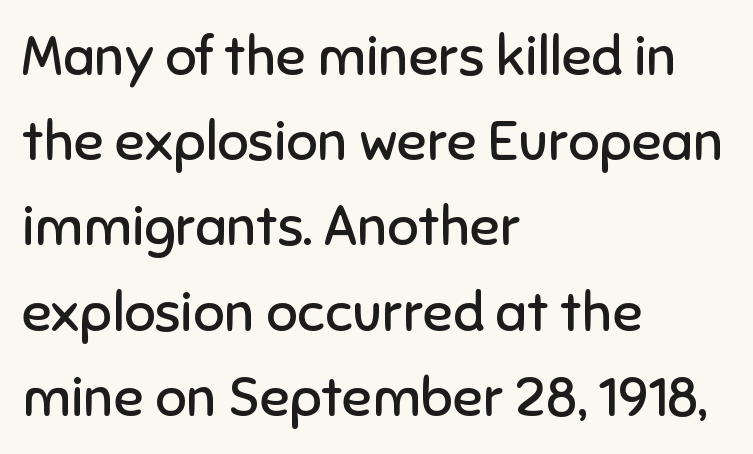
{"serif": "no", "italic": "no", "bold": "no", "weight": "regular", "width": "normal", "stroke_contrast": "low", "x_height": "medium", "monospaced": "no", "underline": "no", "align": "left", "line_spacing": "normal", "line_spacing_ratio": 1.55, "letter_spacing": "normal", "letter_spacing_em": 0.0, "glyph_px": 55}
